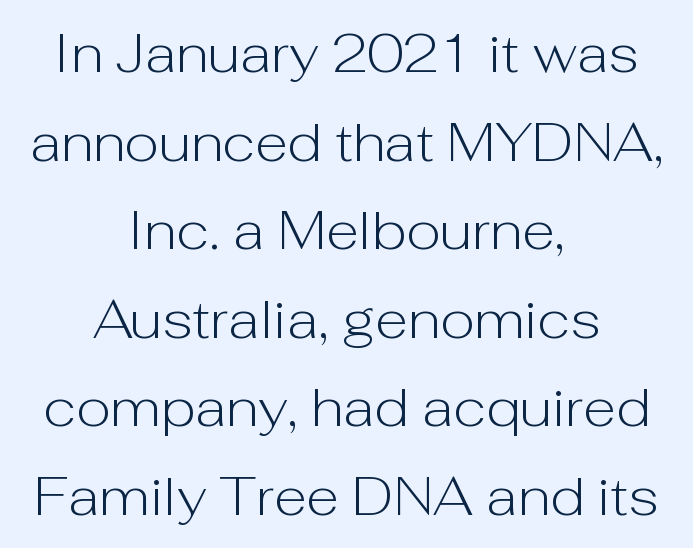
{"serif": "no", "italic": "no", "bold": "no", "weight": "light", "width": "normal", "stroke_contrast": "low", "x_height": "medium", "monospaced": "no", "underline": "no", "align": "center", "line_spacing": "normal", "line_spacing_ratio": 1.64, "letter_spacing": "normal", "letter_spacing_em": 0.0, "glyph_px": 54}
